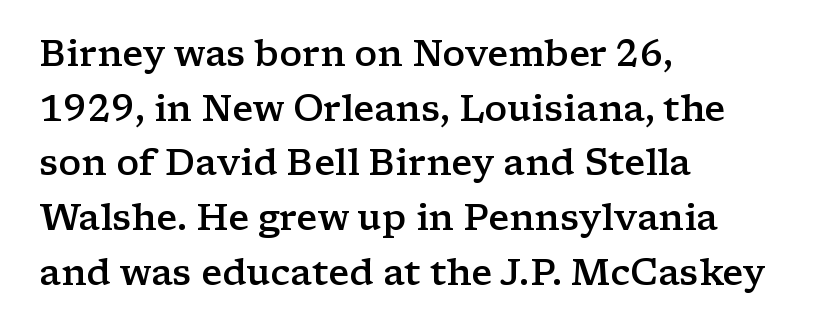
Q: Is the text bold? A: Semi-bold.
Q: Is the text italic (slanted)? A: No, it is upright.
Q: Is the typeface a serif or a sans-serif typeface? A: Serif.
Q: Is the text underlined? A: No.
Q: How is the paragraph aligned? A: Left-aligned.
Q: Is the spacing between letters normal or unusually wide? A: Normal.
Q: Is the spacing between lines tight, normal or loose? A: Normal.
Q: Width (condensed, normal, or wide)? A: Wide.
Q: Stroke contrast? A: Low.
Q: x-height? A: Medium.
Q: Monospaced? A: No.
